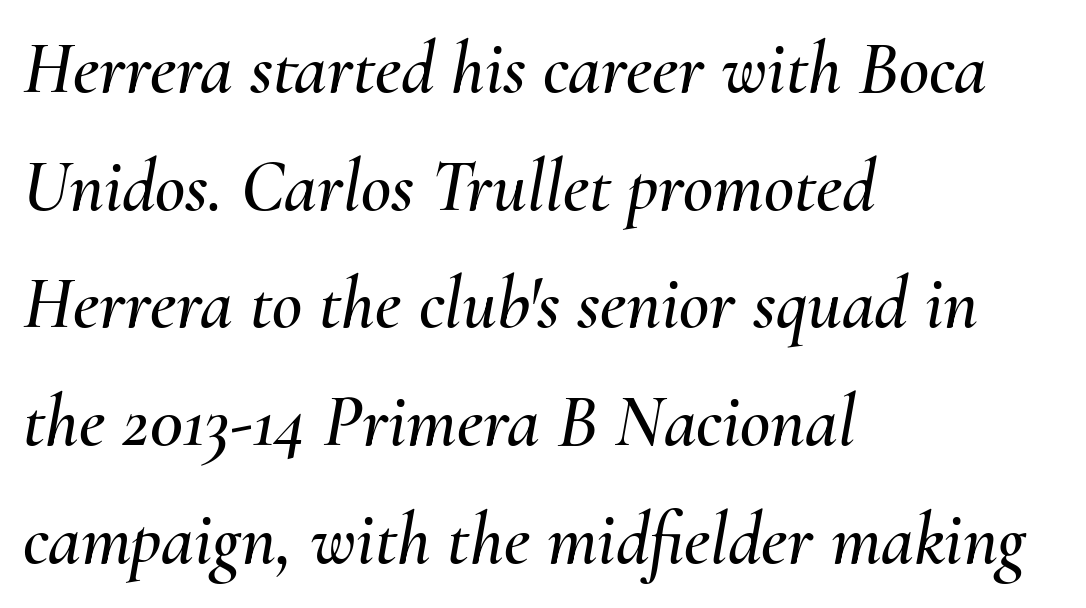
The lines in this sample share a left origin and differ only in where they stop. Line spacing here is normal. The face used here is proportionally spaced, like ordinary book or web type. Default kerning and tracking; the words read as compact shapes. Would a proofreader flag this as italicized? Yes. Type without underlining.
